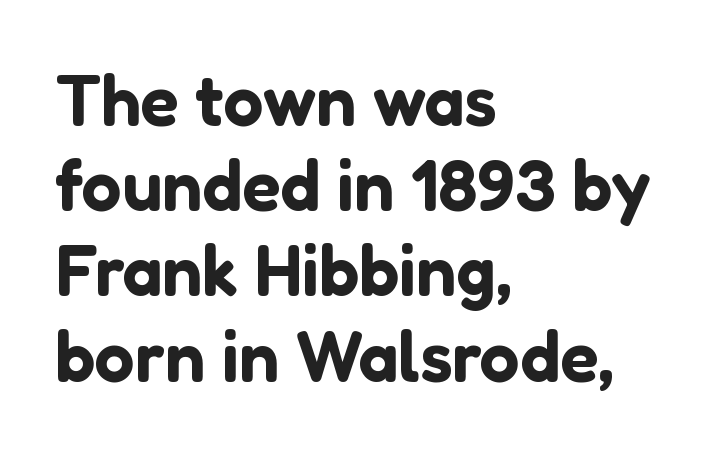
No italicization has been applied; the sample stays upright. Students, note that the glyphs here touch the page at normal intervals. The specimen omits any rule beneath the text block's lines. The rag falls on the right side of this text block. The glyphs in this specimen are sans serif.
